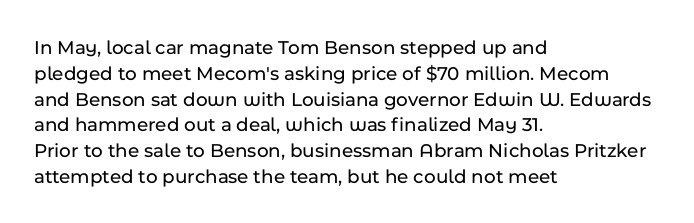
Q: Is the text italic (slanted)? A: No, it is upright.
Q: Is the text underlined? A: No.
Q: How is the paragraph aligned? A: Left-aligned.
Q: Is the spacing between letters normal or unusually wide? A: Normal.
Q: Is the spacing between lines tight, normal or loose? A: Normal.
